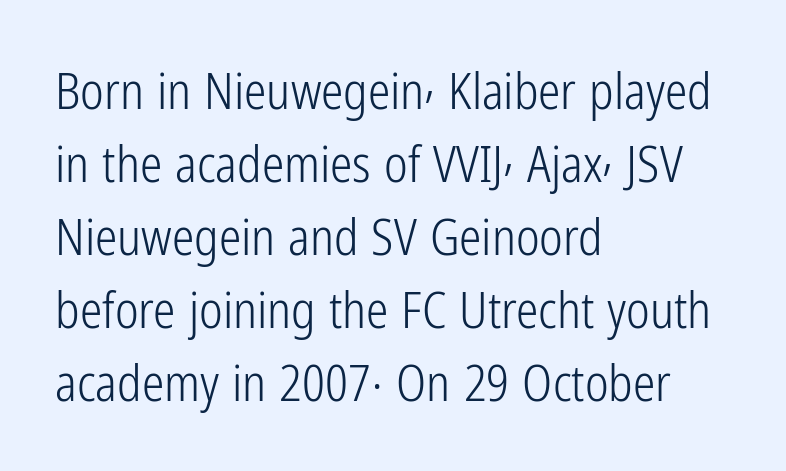
Here the designer chose a conventional face with non-uniform glyph widths. Horizontal bands of white between lines are of average thickness. Unlike a traditional serif, this face leaves its strokes unadorned. Unbolded letterforms with no extra heft.
